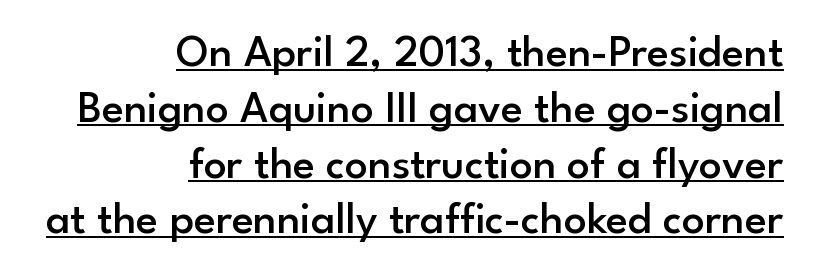
Q: Is the text bold? A: Semi-bold.
Q: Is the text italic (slanted)? A: No, it is upright.
Q: Is the typeface a serif or a sans-serif typeface? A: Sans-serif.
Q: Is the text underlined? A: Yes.
Q: How is the paragraph aligned? A: Right-aligned.
Q: Is the spacing between letters normal or unusually wide? A: Normal.
Q: Width (condensed, normal, or wide)? A: Normal.
Q: Stroke contrast? A: Low.
Q: x-height? A: Small.
Q: Monospaced? A: No.
